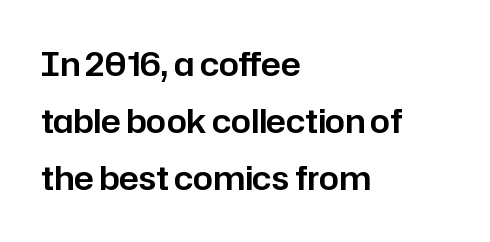
The image shows 32 px sans-serif type, upright; set left-aligned, line spacing 1.78x, normal letter spacing, not underlined; low stroke contrast and a medium x-height.
